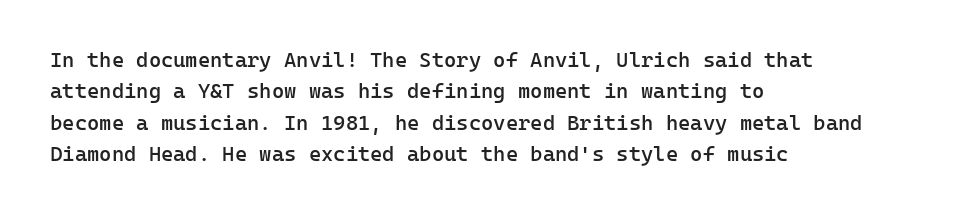
The glyphs have the mass of a demibold cut, below bold. The compositor pushed each line to the left boundary. The passage shown is not underscored anywhere. Caption: standard tracking, unaltered. Reading down the column, the eye jumps a familiar distance to each next line. The axis of the letterforms is exactly vertical.
